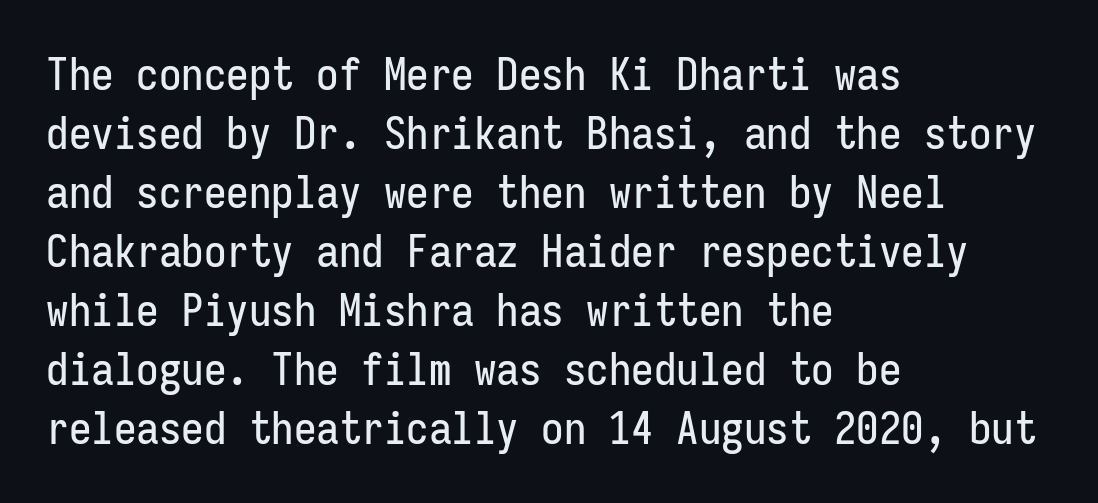
Q: Is the text italic (slanted)? A: No, it is upright.
Q: Is the typeface a serif or a sans-serif typeface? A: Sans-serif.
Q: Is the text underlined? A: No.
Q: How is the paragraph aligned? A: Left-aligned.
Q: Is the spacing between letters normal or unusually wide? A: Normal.
Q: Is the spacing between lines tight, normal or loose? A: Normal.
Q: Width (condensed, normal, or wide)? A: Condensed.
Q: Stroke contrast? A: Low.
Q: x-height? A: Medium.
Q: Monospaced? A: Yes.
